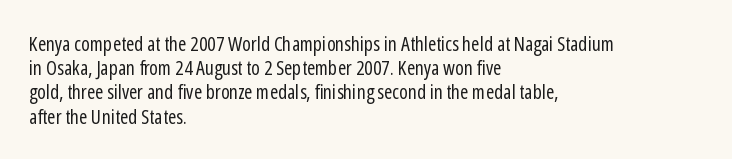
{"italic": "no", "bold": "no", "underline": "no", "align": "left", "line_spacing_ratio": 1.21, "letter_spacing": "normal", "letter_spacing_em": 0.0, "glyph_px": 20}
